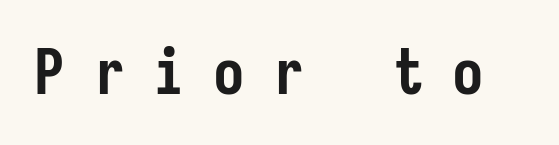
Compared with typical body copy, the letter spacing here is much looser. Designer's note — italics off, roman on. Typesetter's note: full bold, strokes at maximum text heaviness. Here the designer chose a console-style face with uniform glyph widths. Does the type have serifs? No, each stem ends abruptly.
